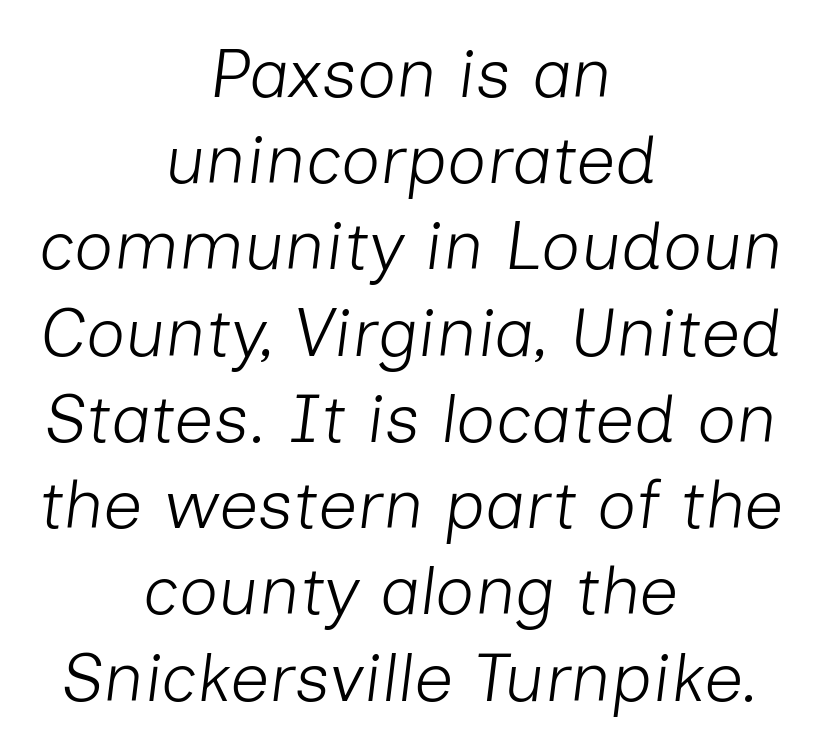
Q: Is the text bold? A: No.
Q: Is the text italic (slanted)? A: Yes, it leans right by about 7 degrees.
Q: Is the text underlined? A: No.
Q: How is the paragraph aligned? A: Centered.
Q: Is the spacing between letters normal or unusually wide? A: Normal.
Q: Is the spacing between lines tight, normal or loose? A: Normal.
Q: Width (condensed, normal, or wide)? A: Normal.
Q: Stroke contrast? A: Low.
Q: x-height? A: Medium.
Q: Monospaced? A: No.
